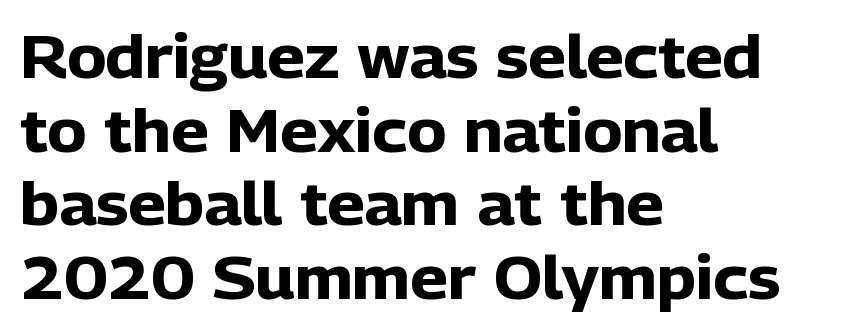
The image shows 59 px heavy sans-serif type, upright; set left-aligned, normal line spacing (1.25x), normal letter spacing, not underlined; low stroke contrast and a medium x-height.
